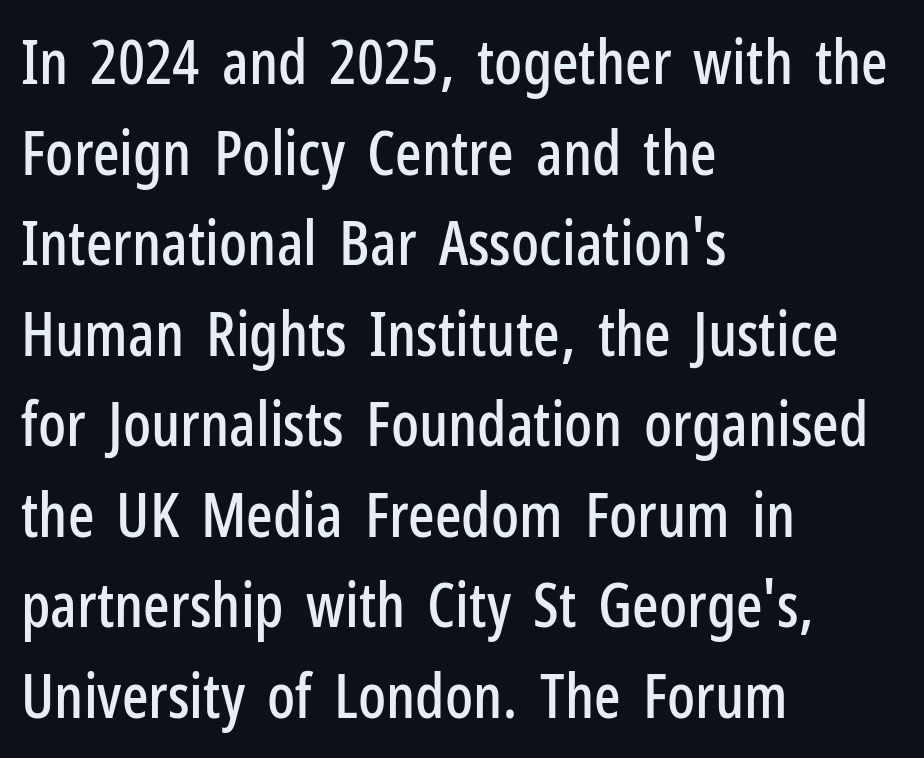
Q: Is the text italic (slanted)? A: No, it is upright.
Q: Is the typeface a serif or a sans-serif typeface? A: Sans-serif.
Q: Is the text underlined? A: No.
Q: How is the paragraph aligned? A: Left-aligned.
Q: Is the spacing between letters normal or unusually wide? A: Normal.
Q: Is the spacing between lines tight, normal or loose? A: Normal.
Q: Width (condensed, normal, or wide)? A: Condensed.
Q: Stroke contrast? A: Low.
Q: x-height? A: Medium.
Q: Monospaced? A: No.
